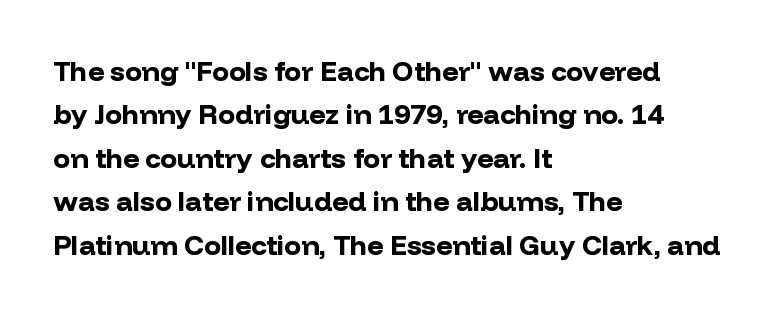
Q: Is the text bold? A: Yes.
Q: Is the text italic (slanted)? A: No, it is upright.
Q: Is the typeface a serif or a sans-serif typeface? A: Sans-serif.
Q: Is the text underlined? A: No.
Q: How is the paragraph aligned? A: Left-aligned.
Q: Is the spacing between letters normal or unusually wide? A: Normal.
Q: Is the spacing between lines tight, normal or loose? A: Normal.
Q: Width (condensed, normal, or wide)? A: Normal.
Q: Stroke contrast? A: Low.
Q: x-height? A: Medium.
Q: Monospaced? A: No.
